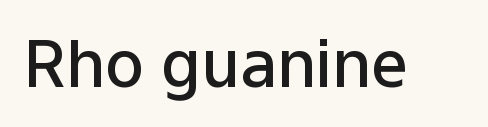
Heft: intermediate — a semibold. Upright lettering throughout. The passage shown is typed in a proportional face where columns would drift. The horizontal fit of the characters is conventional and even. Honestly, there is no underline to notice here at all. Unlike a traditional serif, this face leaves its strokes unadorned.
